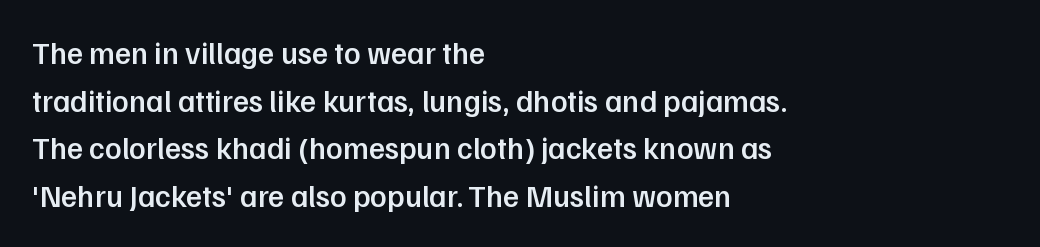
The image shows 31 px semibold sans-serif type, upright; set left-aligned, normal line spacing (1.54x), normal letter spacing, not underlined; low stroke contrast and a medium x-height.
